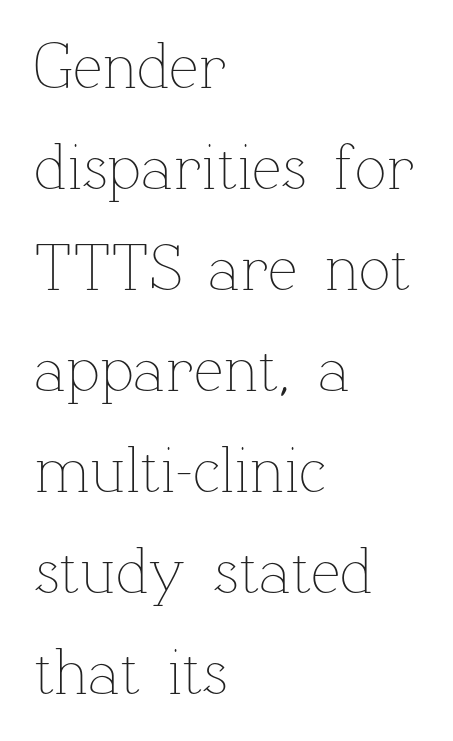
Bold? No — there's no thickening of the strokes. The typography opts for an upright posture over an oblique one. Inter-character spacing is left at the font's built-in metrics. The area under the type is left untouched.
